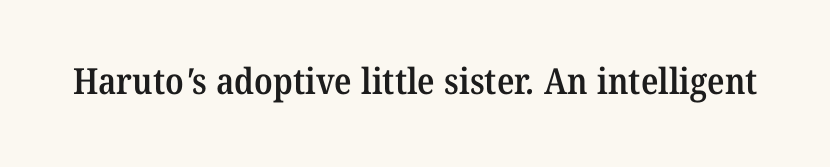
Q: Is the text bold? A: Semi-bold.
Q: Is the typeface a serif or a sans-serif typeface? A: Serif.
Q: Is the text underlined? A: No.
Q: Is the spacing between letters normal or unusually wide? A: Normal.
Q: Width (condensed, normal, or wide)? A: Normal.
Q: Stroke contrast? A: Medium.
Q: x-height? A: Medium.
Q: Monospaced? A: No.
